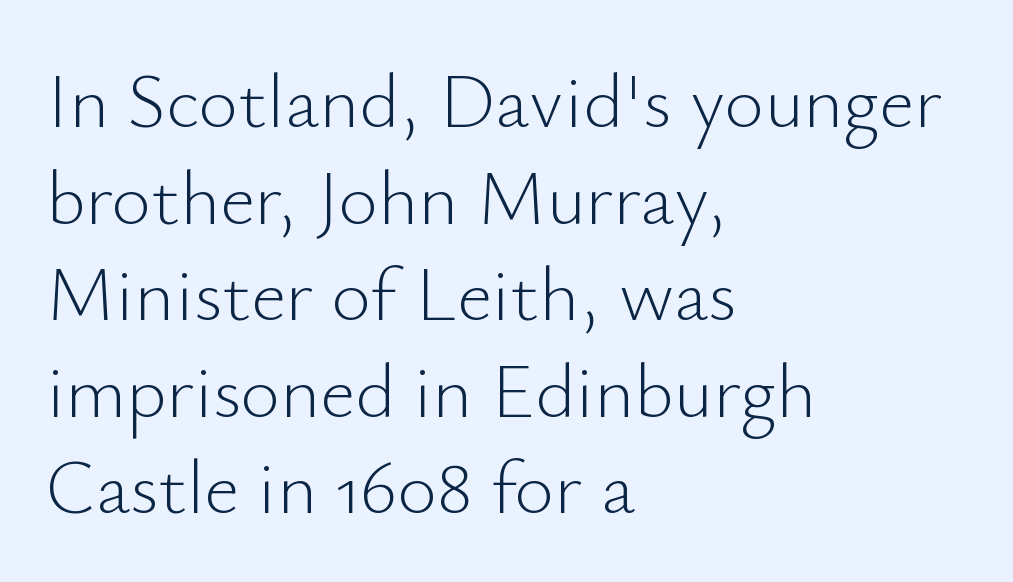
{"serif": "no", "italic": "no", "bold": "no", "weight": "light", "width": "normal", "stroke_contrast": "low", "x_height": "small", "monospaced": "no", "underline": "no", "align": "left", "line_spacing": "normal", "line_spacing_ratio": 1.27, "letter_spacing": "normal", "letter_spacing_em": 0.0, "glyph_px": 76}
